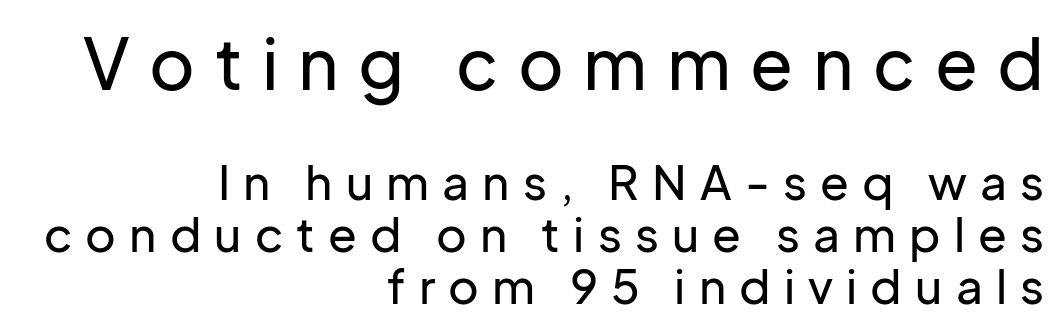
Q: Is the text italic (slanted)? A: No, it is upright.
Q: Is the typeface a serif or a sans-serif typeface? A: Sans-serif.
Q: Is the text underlined? A: No.
Q: How is the paragraph aligned? A: Right-aligned.
Q: Is the spacing between letters normal or unusually wide? A: Unusually wide.
Q: Is the spacing between lines tight, normal or loose? A: Tight.
Q: Which block of text is set in a larger size, the first (top) or the second (bottom)? A: The first (top) one.
Q: Width (condensed, normal, or wide)? A: Normal.
Q: Stroke contrast? A: Low.
Q: x-height? A: Medium.
Q: Monospaced? A: No.
